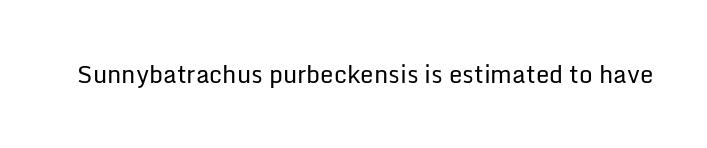
The image shows 24 px text type, upright; set normal letter spacing, not underlined.
